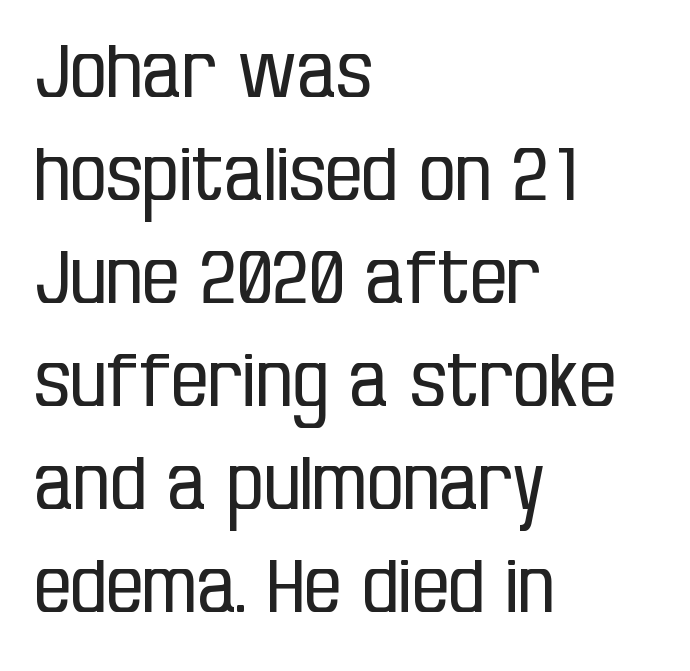
There is no visible air inserted between adjacent glyphs. Each letter keeps its own natural width here, so spacing adapts to shape. Nothing heavy about these letters — not bold at all. These lines sit exactly where default settings would place them.
